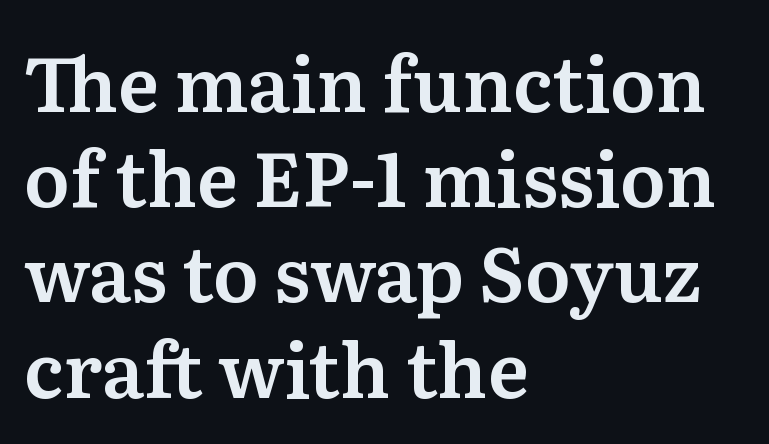
The image shows 75 px serif type, upright; set left-aligned, normal line spacing (1.27x), normal letter spacing, not underlined; medium stroke contrast and a medium x-height.
